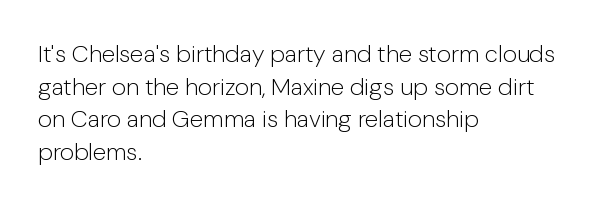
Q: Is the text bold? A: No.
Q: Is the text italic (slanted)? A: No, it is upright.
Q: Is the text underlined? A: No.
Q: How is the paragraph aligned? A: Left-aligned.
Q: Is the spacing between letters normal or unusually wide? A: Normal.
Q: Is the spacing between lines tight, normal or loose? A: Normal.
